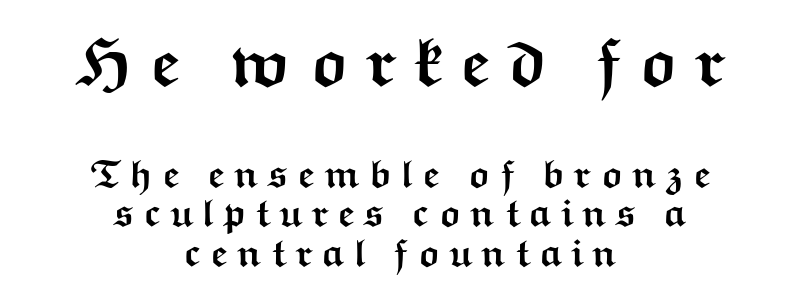
The image shows 69 px semibold, wide sans-serif type, upright; set centered, tight line spacing (1.01x), unusually wide letter spacing (+0.22 em), not underlined; the first (top) block is 1.77x larger; medium stroke contrast and a medium x-height.
